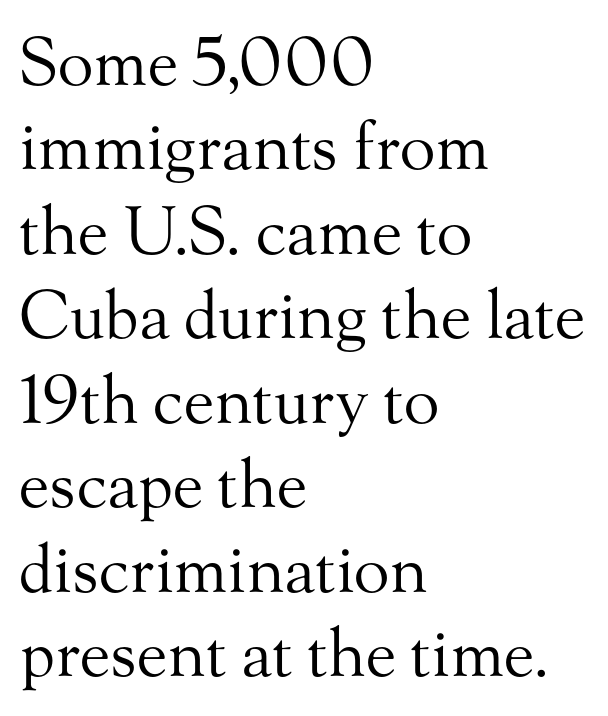
Spacing verdict: proportional, widths tailored to each character. Notice how the stems are strictly vertical — no italics here. Line starts are locked; line ends wander. This rendering features lettering with no underline.
